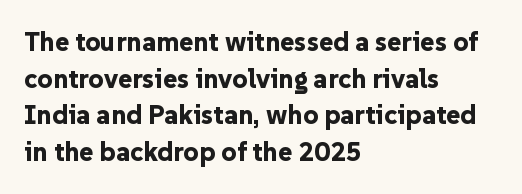
Q: Is the text bold? A: Yes.
Q: Is the text italic (slanted)? A: No, it is upright.
Q: Is the text underlined? A: No.
Q: How is the paragraph aligned? A: Left-aligned.
Q: Is the spacing between letters normal or unusually wide? A: Normal.
Q: Is the spacing between lines tight, normal or loose? A: Normal.
